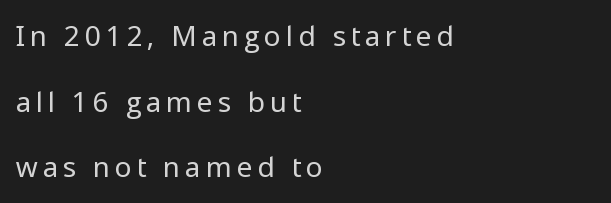
Q: Is the text bold? A: No.
Q: Is the text italic (slanted)? A: No, it is upright.
Q: Is the typeface a serif or a sans-serif typeface? A: Sans-serif.
Q: Is the text underlined? A: No.
Q: How is the paragraph aligned? A: Left-aligned.
Q: Is the spacing between lines tight, normal or loose? A: Loose.
Q: Width (condensed, normal, or wide)? A: Normal.
Q: Stroke contrast? A: Low.
Q: x-height? A: Medium.
Q: Monospaced? A: No.
